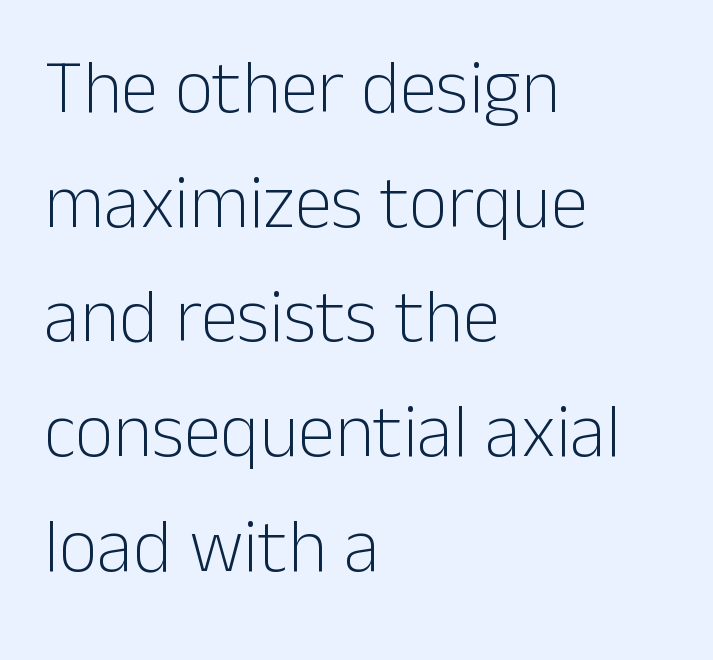
The image shows 75 px light sans-serif type, upright; set left-aligned, normal line spacing (1.53x), normal letter spacing, not underlined; low stroke contrast and a medium x-height.
